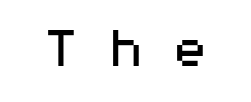
The text was rendered using a sans face with plain stroke endings. The lettering holds an erect, upright posture throughout. A typesetter would call this proportional, since set widths differ per character. The passage shown has open, widely tracked lettering throughout. No heavy texture on the line: the type isn't bold. Anything drawn beneath the words? Only blank space.
